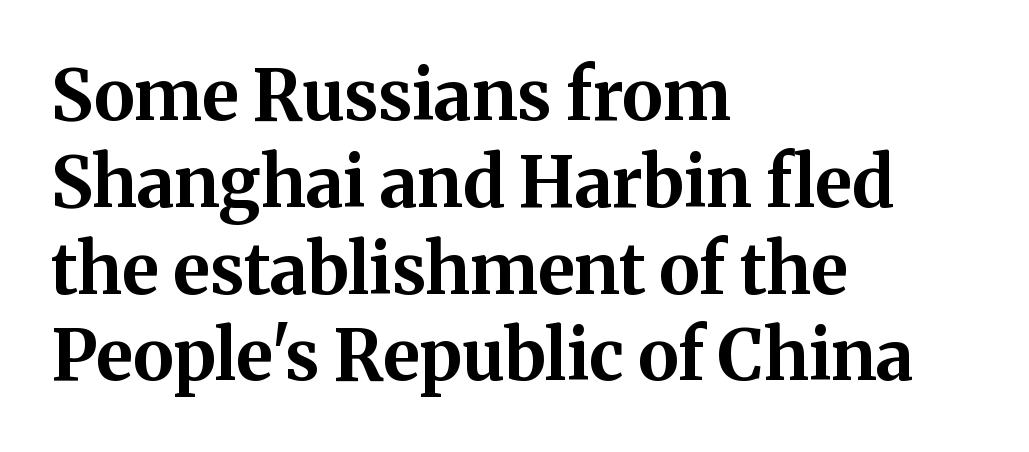
Q: Is the text bold? A: Yes.
Q: Is the text italic (slanted)? A: No, it is upright.
Q: Is the typeface a serif or a sans-serif typeface? A: Serif.
Q: Is the text underlined? A: No.
Q: How is the paragraph aligned? A: Left-aligned.
Q: Is the spacing between letters normal or unusually wide? A: Normal.
Q: Width (condensed, normal, or wide)? A: Normal.
Q: Stroke contrast? A: Medium.
Q: x-height? A: Medium.
Q: Monospaced? A: No.
